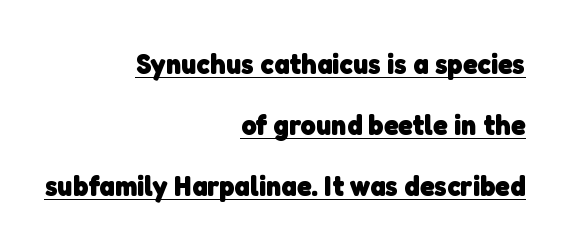
{"serif": "no", "bold": "yes", "weight": "heavy", "width": "normal", "stroke_contrast": "low", "x_height": "medium", "monospaced": "no", "underline": "yes", "align": "right", "line_spacing": "loose", "line_spacing_ratio": 2.1, "letter_spacing": "normal", "letter_spacing_em": 0.0, "glyph_px": 29}
